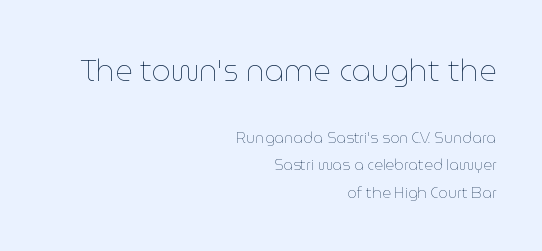
Italic? Not at all — the glyphs are vertical. Look at the glyph heights: the upper group is clearly the bigger setting. These lines are rendered in a variable-pitch font. The paragraph has a hard right edge and a soft left edge.
